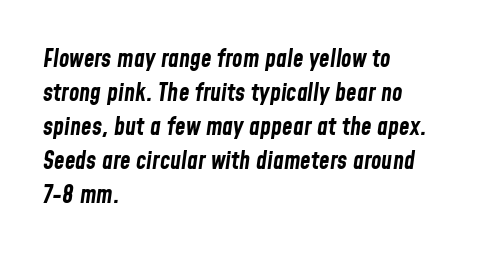
The image shows 24 px bold type, italic (leaning right); set left-aligned, normal line spacing (1.42x), normal letter spacing, not underlined.
